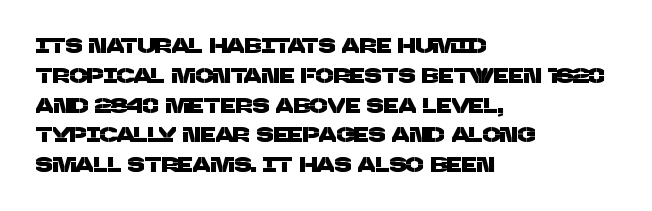
Line spacing here is normal. Default kerning and tracking; the words read as compact shapes. Which margin do the lines hug? The left one — the right edge is uneven. Check the space under the baseline: it is left empty.
